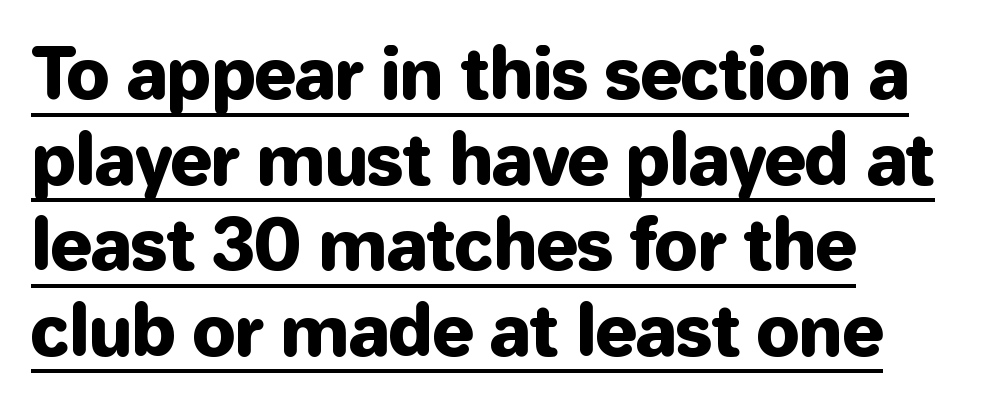
These lines stack with their left ends in a neat column. In designer terms, the underline attribute is active on this setting. The face used here is proportionally spaced, like ordinary book or web type. The tracking reads as untouched default to a designer's eye. Unlike a traditional serif, this face leaves its strokes unadorned.
